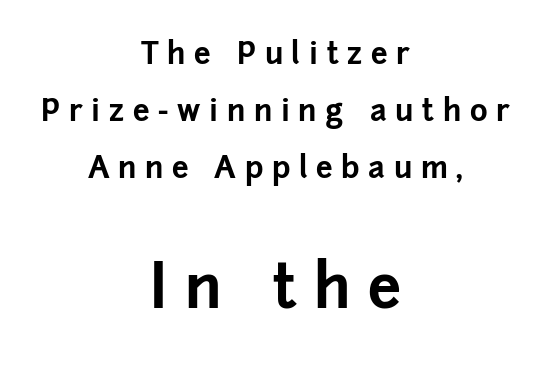
{"serif": "no", "italic": "no", "bold": "yes", "weight": "bold", "width": "normal", "stroke_contrast": "low", "x_height": "medium", "monospaced": "no", "underline": "no", "align": "center", "line_spacing": "loose", "line_spacing_ratio": 1.9, "letter_spacing": "wide", "letter_spacing_em": 0.29, "larger_block": "second", "size_ratio": 2.0, "glyph_px": 60}
